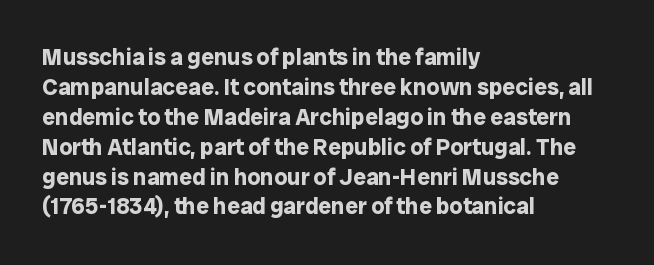
{"italic": "no", "bold": "yes", "underline": "no", "align": "left", "line_spacing": "normal", "line_spacing_ratio": 1.3, "letter_spacing": "normal", "letter_spacing_em": 0.0, "glyph_px": 23}
